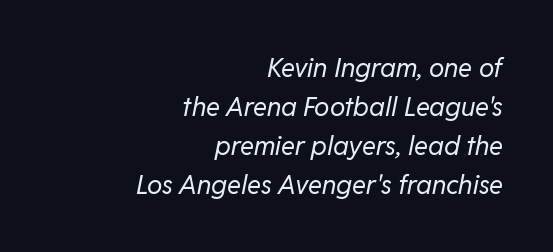
Q: Is the text bold? A: No.
Q: Is the text italic (slanted)? A: Yes, it leans right by about 11 degrees.
Q: Is the text underlined? A: No.
Q: How is the paragraph aligned? A: Right-aligned.
Q: Is the spacing between letters normal or unusually wide? A: Normal.
Q: Is the spacing between lines tight, normal or loose? A: Normal.
